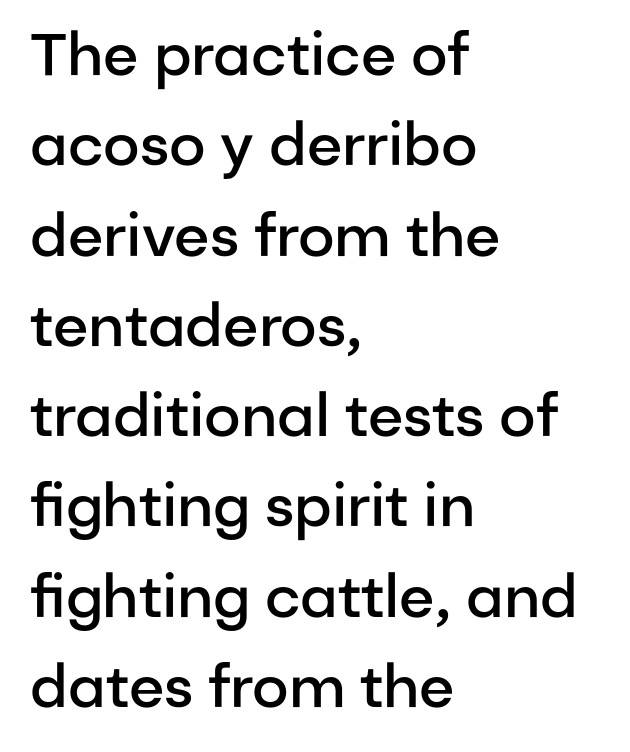
{"serif": "no", "italic": "no", "bold": "semi", "weight": "semibold", "width": "normal", "stroke_contrast": "low", "x_height": "medium", "monospaced": "no", "underline": "no", "align": "left", "line_spacing": "normal", "line_spacing_ratio": 1.53, "letter_spacing": "normal", "letter_spacing_em": 0.0, "glyph_px": 59}
